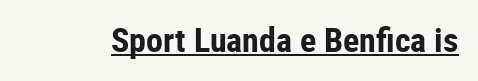
{"serif": "no", "italic": "no", "bold": "yes", "weight": "bold", "width": "condensed", "stroke_contrast": "low", "x_height": "medium", "monospaced": "no", "underline": "yes", "letter_spacing": "normal", "letter_spacing_em": 0.0, "glyph_px": 34}
